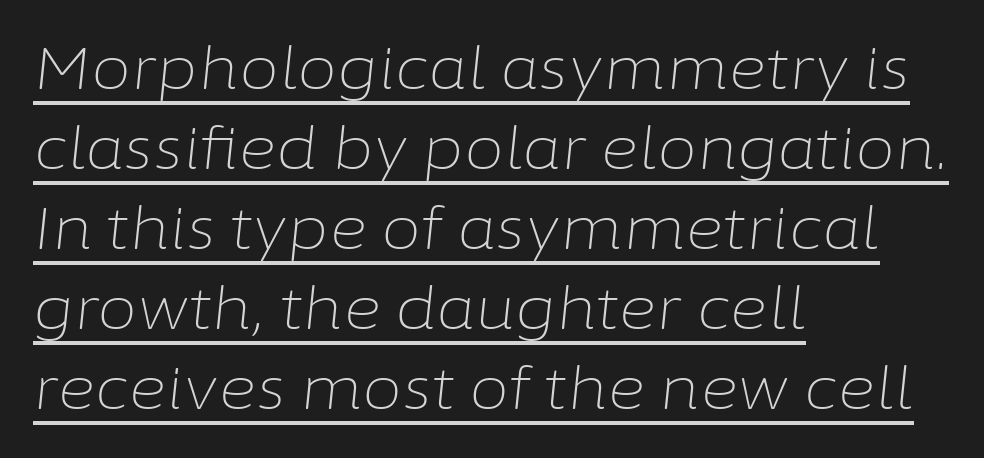
The image shows 58 px light type, italic (leaning right); set left-aligned, normal line spacing (1.38x), normal letter spacing, underlined; low stroke contrast and a medium x-height.
